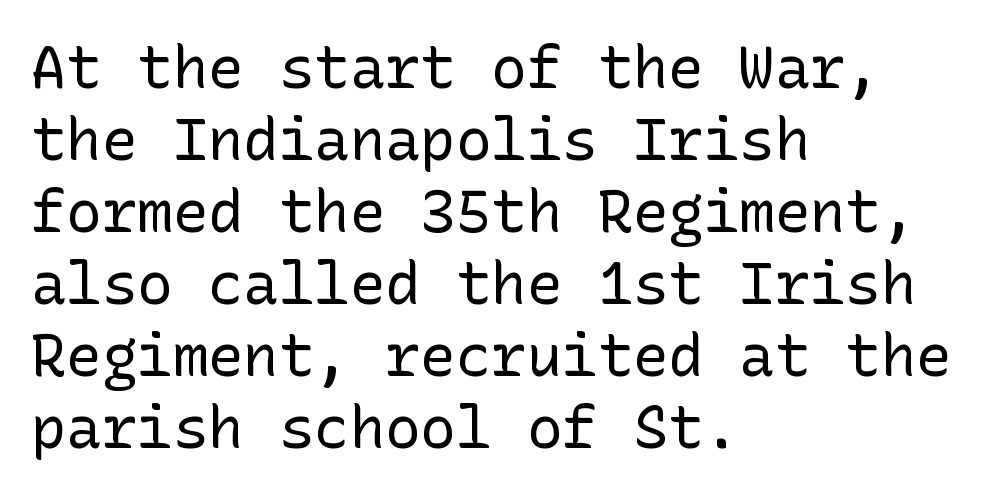
The image shows 59 px regular-weight sans-serif type, upright; set left-aligned, line spacing 1.22x, normal letter spacing, not underlined; low stroke contrast and a medium x-height.
